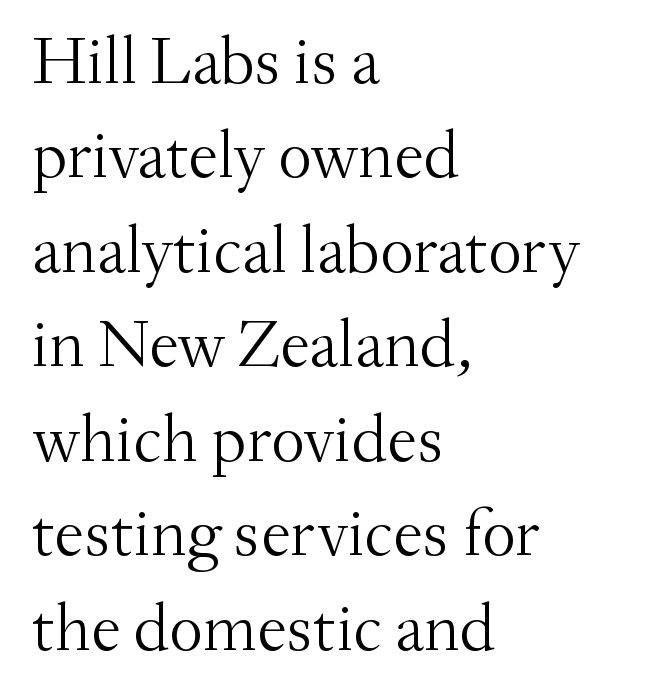
Descenders hang freely into open space. The font family rendered here belongs to the serif group. What stands out about the letter spacing? Nothing — it is the standard amount. This block has exactly the height ordinary leading produces. Layout note: lines flush left.
